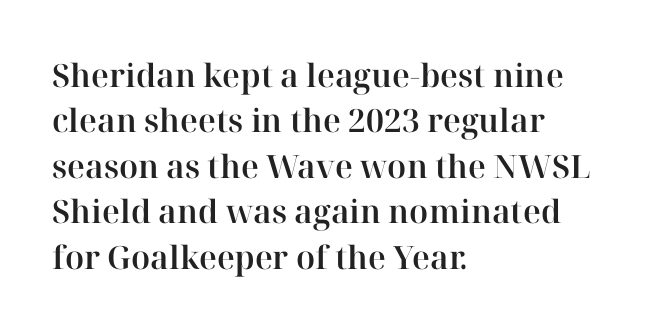
Q: Is the text italic (slanted)? A: No, it is upright.
Q: Is the typeface a serif or a sans-serif typeface? A: Serif.
Q: Is the text underlined? A: No.
Q: How is the paragraph aligned? A: Left-aligned.
Q: Is the spacing between letters normal or unusually wide? A: Normal.
Q: Is the spacing between lines tight, normal or loose? A: Normal.
Q: Width (condensed, normal, or wide)? A: Normal.
Q: Stroke contrast? A: High.
Q: x-height? A: Medium.
Q: Monospaced? A: No.
